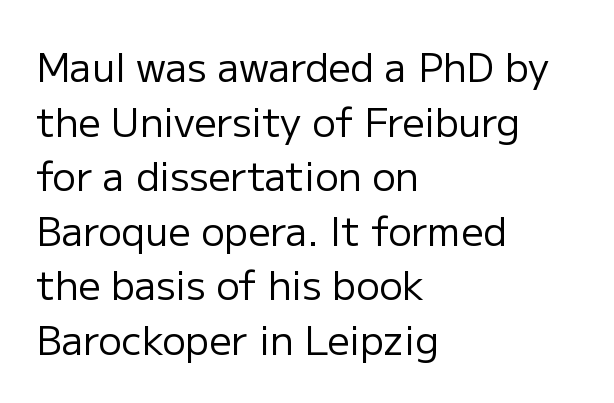
Q: Is the text bold? A: No.
Q: Is the text italic (slanted)? A: No, it is upright.
Q: Is the typeface a serif or a sans-serif typeface? A: Sans-serif.
Q: Is the text underlined? A: No.
Q: How is the paragraph aligned? A: Left-aligned.
Q: Is the spacing between letters normal or unusually wide? A: Normal.
Q: Is the spacing between lines tight, normal or loose? A: Normal.
Q: Width (condensed, normal, or wide)? A: Normal.
Q: Stroke contrast? A: Low.
Q: x-height? A: Medium.
Q: Monospaced? A: No.
